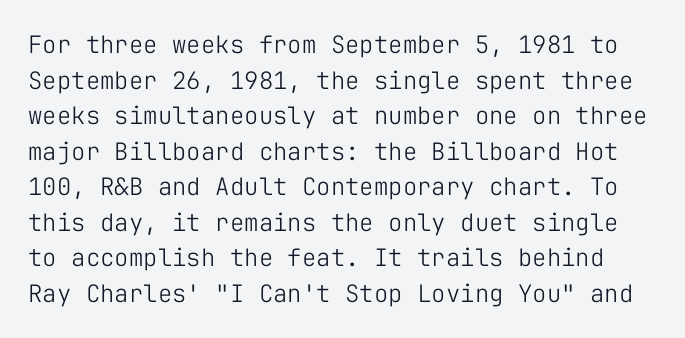
The image shows 24 px text type, upright; set normal line spacing (1.48x), normal letter spacing, not underlined.
